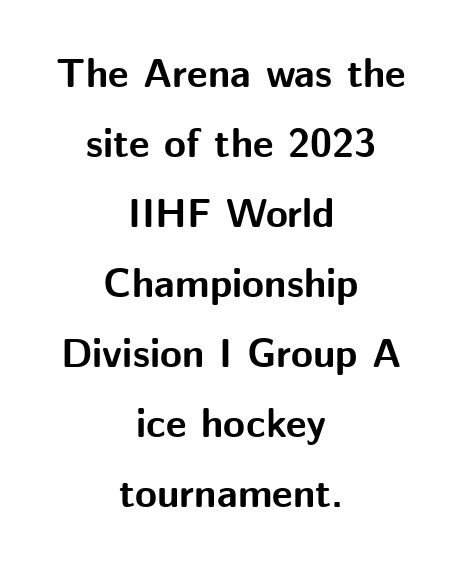
A typesetter would call this proportional, since set widths differ per character. Is the letter spacing exaggerated? No — it looks like the ordinary default. The space directly below the letters is spotless. Neither beginnings nor endings align; midpoints do. As a designer I'd log this as weight 700, bold.
